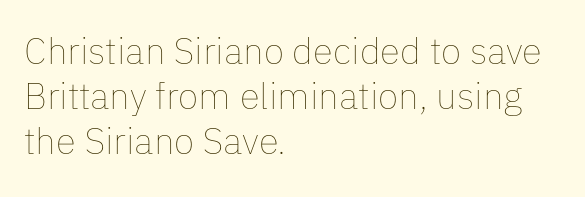
Here the designer chose a conventional face with non-uniform glyph widths. Characters follow at the spacing the type designer built in. Plain, unruled lines of type. Weight: regular or lighter. A roman cut, with each character standing at attention. The lines in this sample share a left origin and differ only in where they stop.
